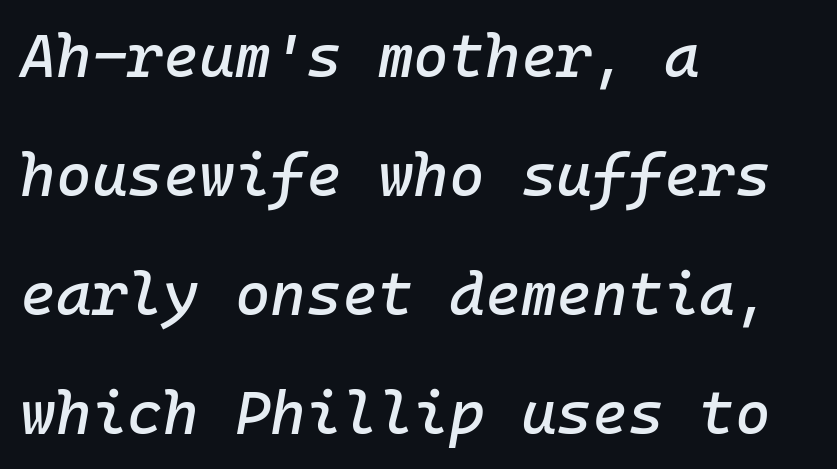
The image shows 61 px text type, italic (leaning right), monospaced; set left-aligned, loose line spacing (1.95x), normal letter spacing, not underlined; low stroke contrast and a medium x-height.
